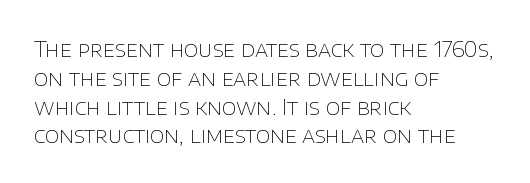
{"italic": "no", "bold": "no", "underline": "no", "align": "left", "line_spacing": "normal", "line_spacing_ratio": 1.31, "letter_spacing": "normal", "letter_spacing_em": 0.0, "glyph_px": 22}
